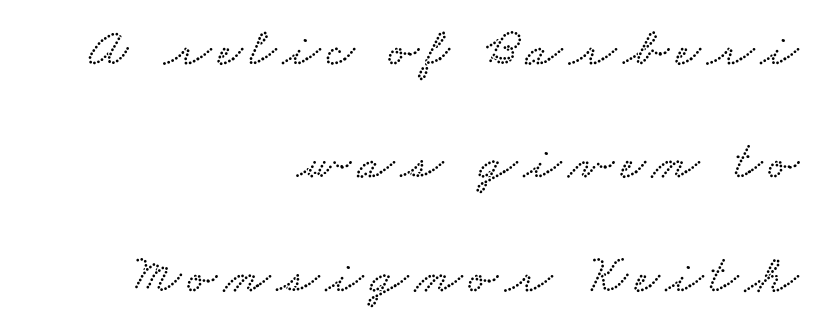
{"width": "wide", "stroke_contrast": "low", "x_height": "small", "monospaced": "no", "underline": "no", "align": "right", "line_spacing": "loose", "line_spacing_ratio": 2.1, "glyph_px": 54}
